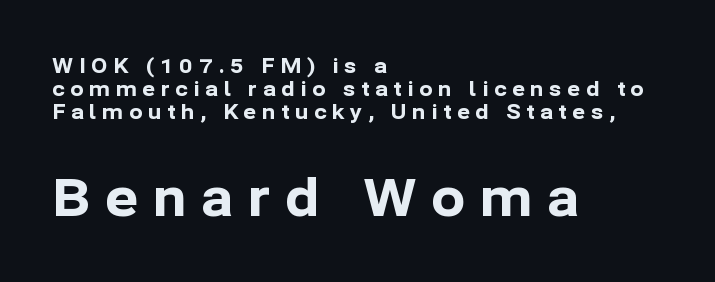
Q: Is the text bold? A: Yes.
Q: Is the text italic (slanted)? A: No, it is upright.
Q: Is the typeface a serif or a sans-serif typeface? A: Sans-serif.
Q: Is the text underlined? A: No.
Q: How is the paragraph aligned? A: Left-aligned.
Q: Is the spacing between letters normal or unusually wide? A: Unusually wide.
Q: Is the spacing between lines tight, normal or loose? A: Tight.
Q: Which block of text is set in a larger size, the first (top) or the second (bottom)? A: The second (bottom) one.
Q: Width (condensed, normal, or wide)? A: Normal.
Q: Stroke contrast? A: Low.
Q: x-height? A: Medium.
Q: Monospaced? A: No.
